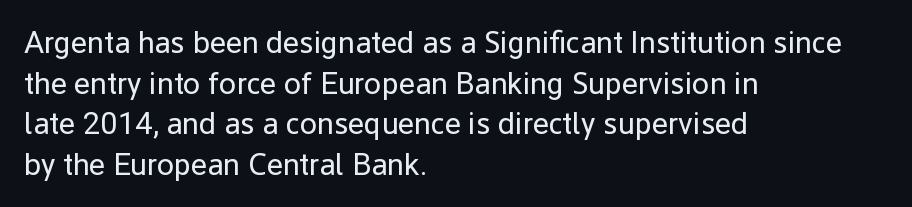
Q: Is the text bold? A: No.
Q: Is the text italic (slanted)? A: No, it is upright.
Q: Is the typeface a serif or a sans-serif typeface? A: Sans-serif.
Q: Is the text underlined? A: No.
Q: How is the paragraph aligned? A: Left-aligned.
Q: Is the spacing between letters normal or unusually wide? A: Normal.
Q: Is the spacing between lines tight, normal or loose? A: Normal.
Q: Width (condensed, normal, or wide)? A: Normal.
Q: Stroke contrast? A: Low.
Q: x-height? A: Medium.
Q: Monospaced? A: No.
